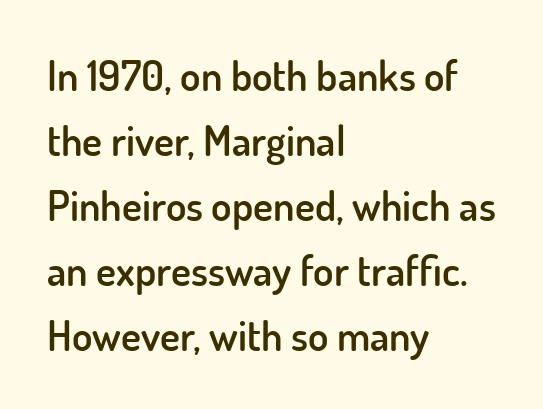
{"serif": "no", "italic": "no", "bold": "semi", "weight": "semibold", "width": "normal", "stroke_contrast": "low", "x_height": "small", "monospaced": "no", "underline": "no", "align": "left", "line_spacing": "normal", "line_spacing_ratio": 1.55, "letter_spacing": "normal", "letter_spacing_em": 0.0, "glyph_px": 42}
